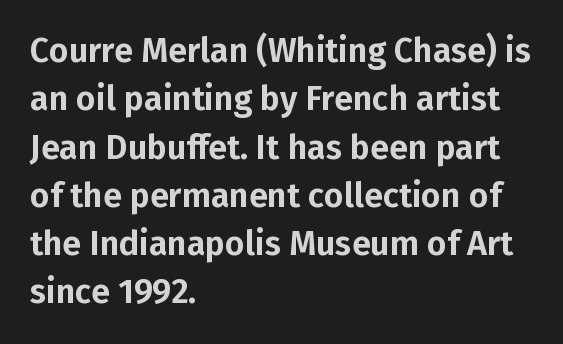
The image shows 34 px sans-serif type, upright; set left-aligned, normal line spacing (1.42x), normal letter spacing, not underlined; low stroke contrast and a medium x-height.
